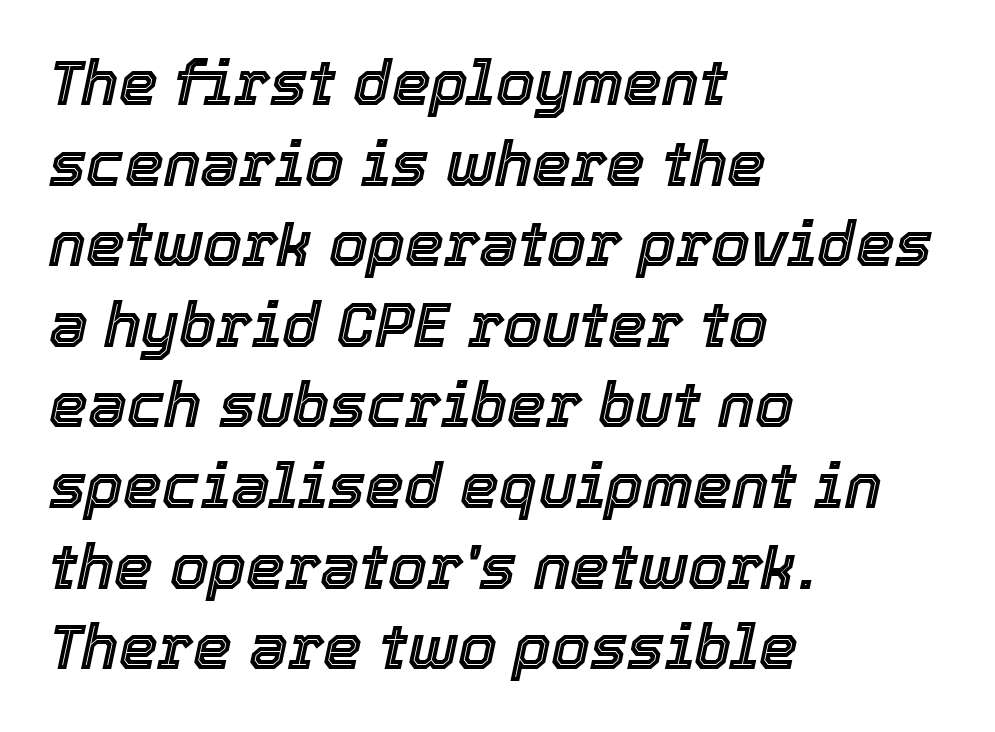
Q: Is the text italic (slanted)? A: Yes, it leans right by about 12 degrees.
Q: Is the text underlined? A: No.
Q: How is the paragraph aligned? A: Left-aligned.
Q: Is the spacing between letters normal or unusually wide? A: Normal.
Q: Is the spacing between lines tight, normal or loose? A: Normal.
Q: Width (condensed, normal, or wide)? A: Normal.
Q: x-height? A: Medium.
Q: Monospaced? A: No.
